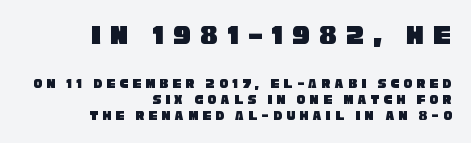
The image shows 29 px condensed sans-serif type; set right-aligned, tight line spacing (1.13x), unusually wide letter spacing (+0.32 em), not underlined; the first (top) block is 2.07x larger; low stroke contrast and a large x-height.
